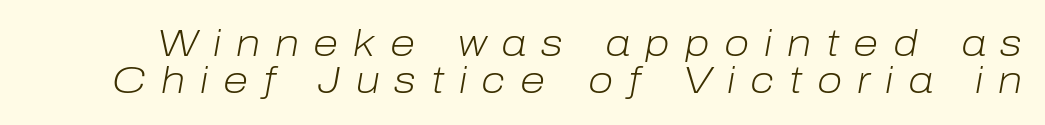
The image shows 37 px light type, italic (leaning right); set tight line spacing (1.01x), unusually wide letter spacing (+0.4 em), not underlined; low stroke contrast and a medium x-height.
